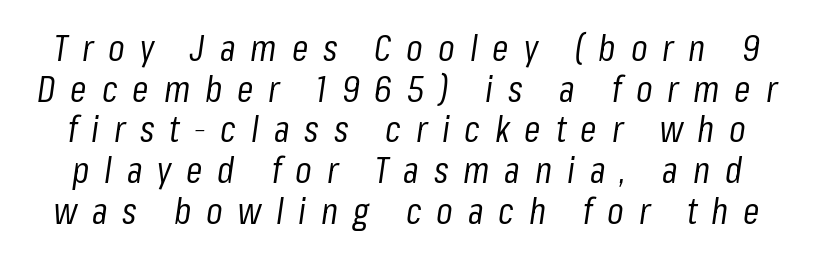
The image shows 37 px regular-weight, condensed type, italic (leaning right); set tight line spacing (1.1x), unusually wide letter spacing (+0.4 em), not underlined; low stroke contrast and a medium x-height.
